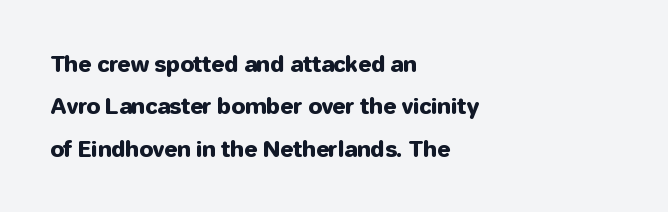
Q: Is the text italic (slanted)? A: No, it is upright.
Q: Is the text underlined? A: No.
Q: How is the paragraph aligned? A: Left-aligned.
Q: Is the spacing between letters normal or unusually wide? A: Normal.
Q: Is the spacing between lines tight, normal or loose? A: Loose.
